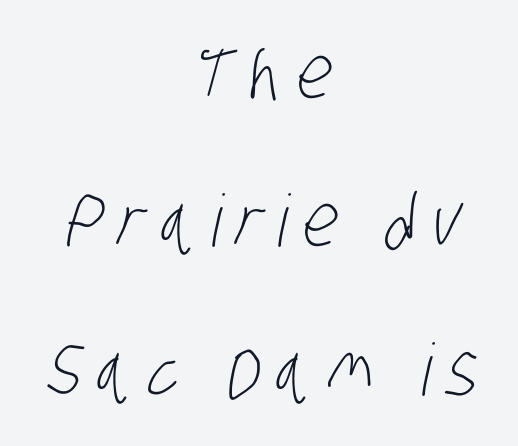
Vertical spacing — loose. No feet cap the strokes, marking this as sans-serif type. Caption: expanded tracking, letters set apart. Quick note: underline off. Is the stroke heavy? The answer is a plain regular-or-lighter.
